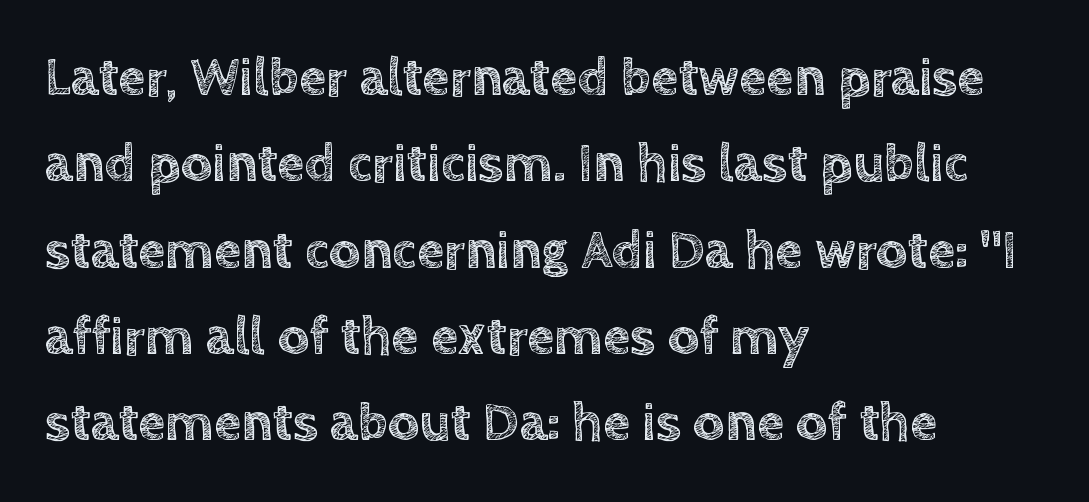
{"italic": "no", "width": "normal", "x_height": "large", "monospaced": "no", "underline": "no", "align": "left", "line_spacing": "normal", "line_spacing_ratio": 1.57, "letter_spacing": "normal", "letter_spacing_em": 0.0, "glyph_px": 55}
